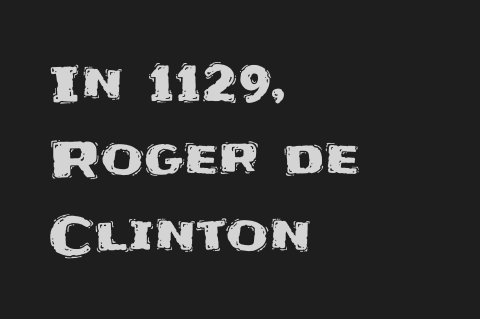
{"serif": "no", "italic": "no", "width": "normal", "stroke_contrast": "medium", "x_height": "large", "monospaced": "no", "underline": "no", "align": "left", "line_spacing": "normal", "line_spacing_ratio": 1.55, "letter_spacing": "normal", "letter_spacing_em": 0.0, "glyph_px": 49}
